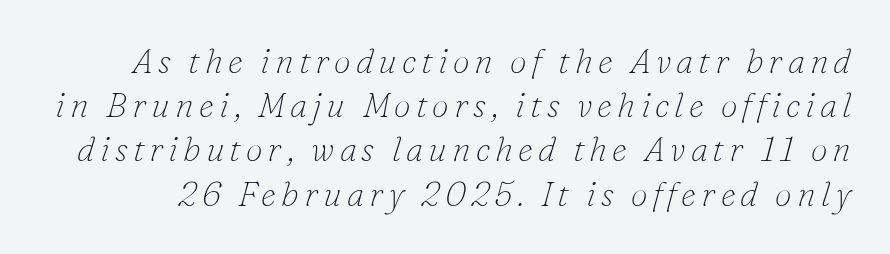
{"serif": "yes", "italic": "yes", "lean": "right", "slant_degrees": 16, "bold": "no", "weight": "thin", "width": "normal", "stroke_contrast": "low", "x_height": "small", "monospaced": "no", "underline": "no", "line_spacing": "normal", "line_spacing_ratio": 1.3, "glyph_px": 34}
